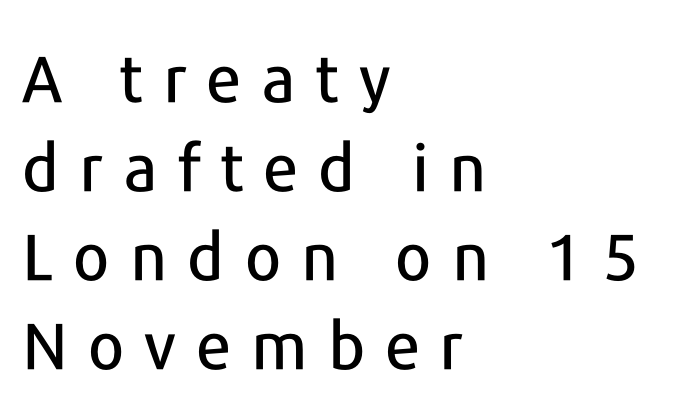
The image shows 65 px sans-serif type, upright; set left-aligned, normal line spacing (1.37x), unusually wide letter spacing (+0.31 em), not underlined; low stroke contrast and a medium x-height.
